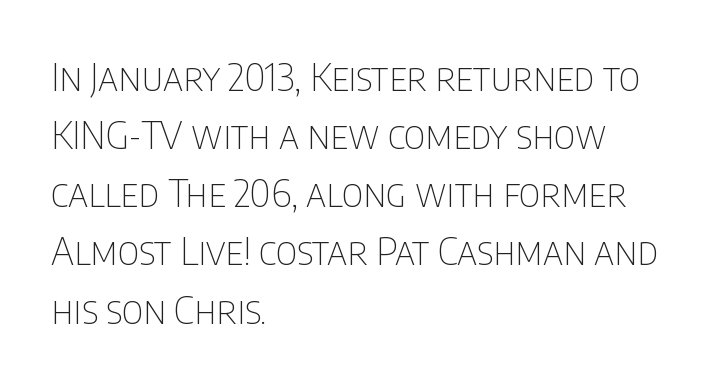
{"serif": "no", "italic": "no", "bold": "no", "weight": "thin", "width": "condensed", "stroke_contrast": "low", "x_height": "large", "monospaced": "no", "underline": "no", "align": "left", "line_spacing": "normal", "line_spacing_ratio": 1.53, "letter_spacing": "normal", "letter_spacing_em": 0.0, "glyph_px": 38}
